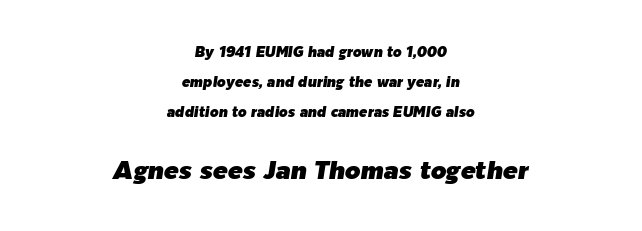
The image shows 25 px text type, italic (leaning right); set centered, loose line spacing (2.16x), normal letter spacing, not underlined; the second (bottom) block is 1.79x larger.
